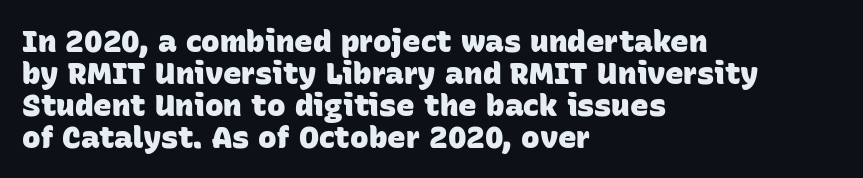
Q: Is the text bold? A: Yes.
Q: Is the typeface a serif or a sans-serif typeface? A: Sans-serif.
Q: Is the text underlined? A: No.
Q: How is the paragraph aligned? A: Left-aligned.
Q: Is the spacing between letters normal or unusually wide? A: Normal.
Q: Is the spacing between lines tight, normal or loose? A: Tight.
Q: Width (condensed, normal, or wide)? A: Normal.
Q: Stroke contrast? A: Low.
Q: x-height? A: Large.
Q: Monospaced? A: No.
